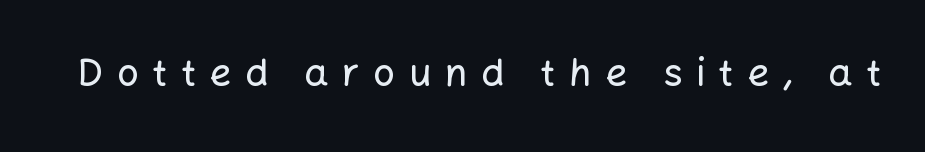
The image shows 38 px sans-serif type, upright; set unusually wide letter spacing (+0.36 em), not underlined; low stroke contrast and a medium x-height.
